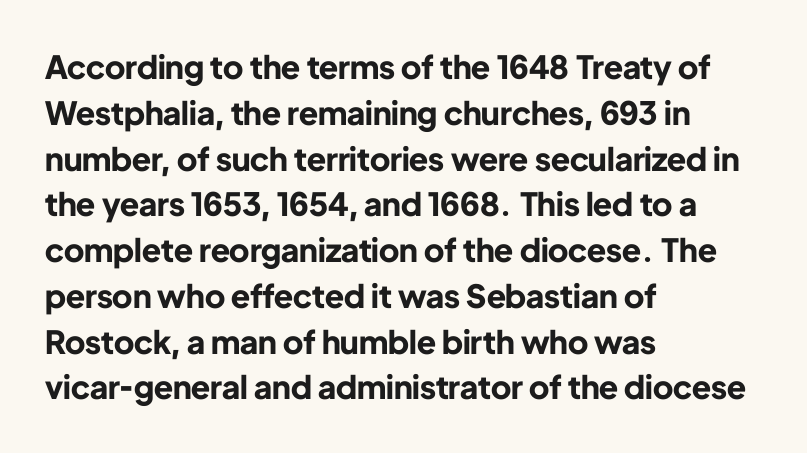
{"serif": "no", "italic": "no", "bold": "yes", "weight": "bold", "width": "normal", "stroke_contrast": "low", "x_height": "medium", "monospaced": "no", "underline": "no", "align": "left", "line_spacing": "normal", "line_spacing_ratio": 1.43, "letter_spacing": "normal", "letter_spacing_em": 0.0, "glyph_px": 32}
